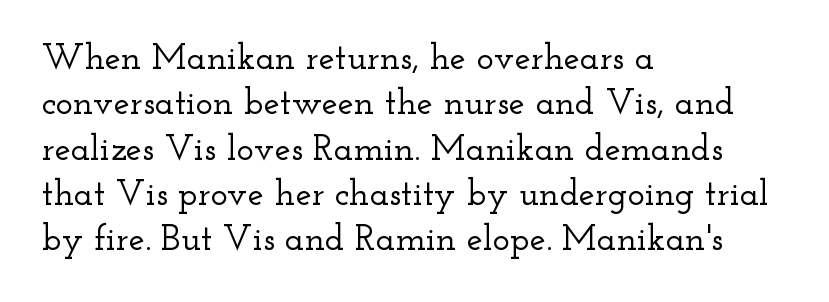
Q: Is the text italic (slanted)? A: No, it is upright.
Q: Is the typeface a serif or a sans-serif typeface? A: Serif.
Q: Is the text underlined? A: No.
Q: How is the paragraph aligned? A: Left-aligned.
Q: Is the spacing between letters normal or unusually wide? A: Normal.
Q: Is the spacing between lines tight, normal or loose? A: Normal.
Q: Width (condensed, normal, or wide)? A: Wide.
Q: Stroke contrast? A: Low.
Q: x-height? A: Small.
Q: Monospaced? A: No.
